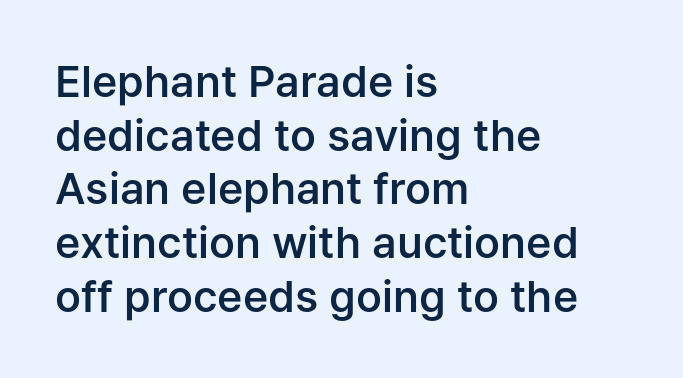
{"serif": "no", "italic": "no", "bold": "semi", "weight": "semibold", "width": "normal", "stroke_contrast": "low", "x_height": "medium", "monospaced": "no", "underline": "no", "align": "left", "line_spacing": "normal", "line_spacing_ratio": 1.25, "letter_spacing": "normal", "letter_spacing_em": 0.0, "glyph_px": 43}
